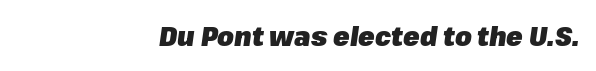
Pretty heavy lettering here — definitely bold. Layout note: lines flush right. The gap between lines stays unmarked. Yep, that's italic — everything's leaning. Glyph-to-glyph distance matches everyday printed text.
